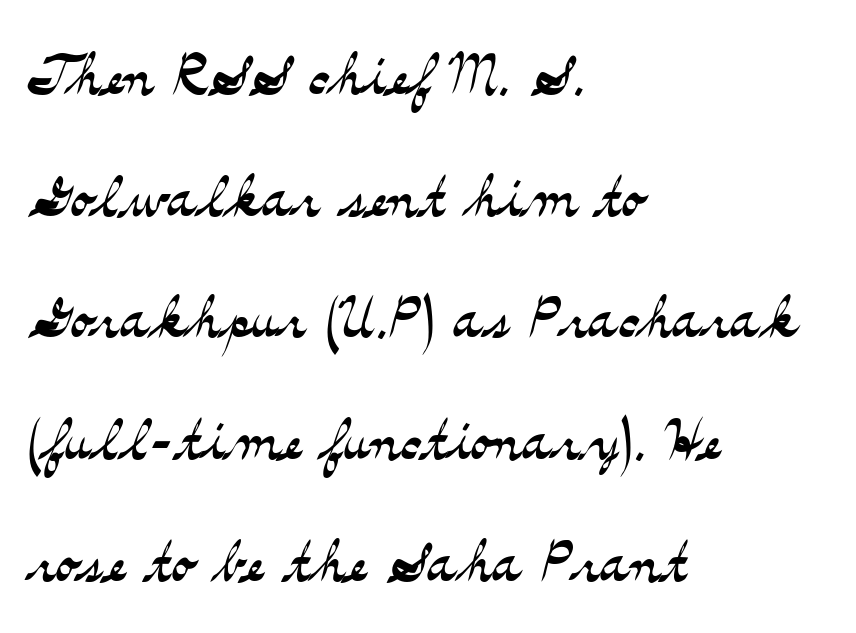
A typesetter would call this zero additional tracking. In terms of letterform style, serifs are clearly present. The lines are quadded left.
